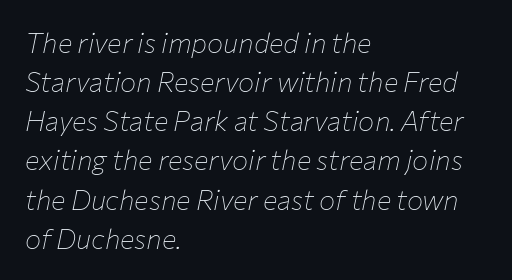
Q: Is the text bold? A: No.
Q: Is the text italic (slanted)? A: Yes, it leans right by about 12 degrees.
Q: Is the text underlined? A: No.
Q: How is the paragraph aligned? A: Left-aligned.
Q: Is the spacing between letters normal or unusually wide? A: Normal.
Q: Is the spacing between lines tight, normal or loose? A: Normal.
